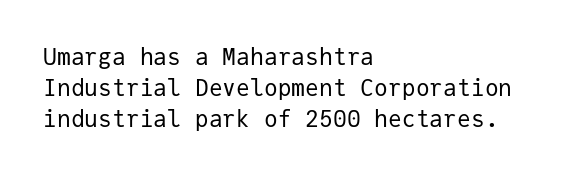
{"italic": "no", "bold": "no", "underline": "no", "align": "left", "line_spacing": "normal", "line_spacing_ratio": 1.35, "letter_spacing": "normal", "letter_spacing_em": 0.0, "glyph_px": 23}
